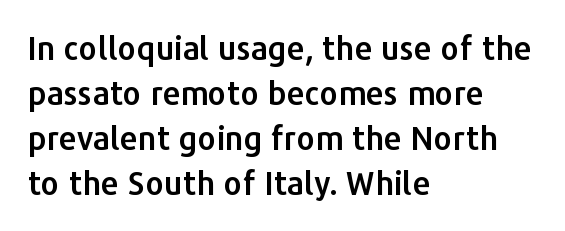
{"serif": "no", "italic": "no", "width": "normal", "stroke_contrast": "low", "x_height": "medium", "monospaced": "no", "underline": "no", "align": "left", "line_spacing": "normal", "line_spacing_ratio": 1.41, "letter_spacing": "normal", "letter_spacing_em": 0.0, "glyph_px": 32}
